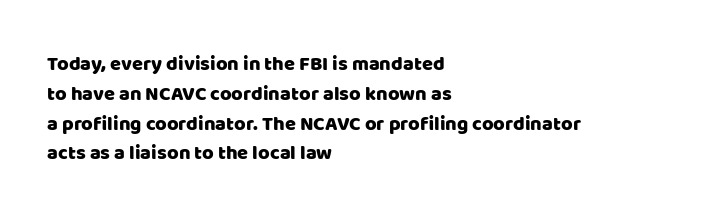
The image shows 20 px text type, upright; set left-aligned, normal line spacing (1.49x), normal letter spacing, not underlined.
